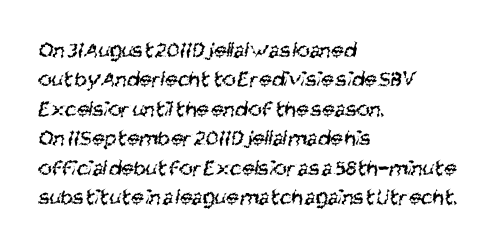
Q: Is the text bold? A: No.
Q: Is the text underlined? A: No.
Q: How is the paragraph aligned? A: Left-aligned.
Q: Is the spacing between letters normal or unusually wide? A: Normal.
Q: Is the spacing between lines tight, normal or loose? A: Normal.
